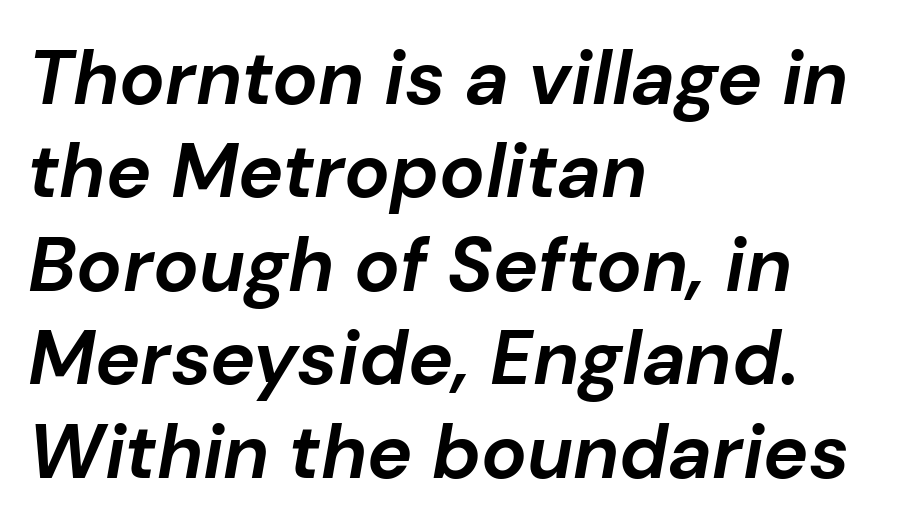
In terms of weight, the rendering is a true, heavy bold. In terms of posture, this sample is oblique. Inter-character spacing is left at the font's built-in metrics. All the whitespace from short lines collects on the right. The rendering uses natural spacing where letterforms have individual widths.
